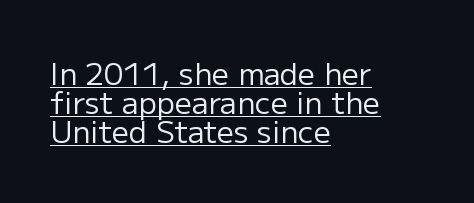
{"serif": "no", "italic": "no", "bold": "no", "weight": "regular", "width": "normal", "stroke_contrast": "low", "x_height": "medium", "monospaced": "no", "underline": "yes", "align": "left", "line_spacing": "tight", "line_spacing_ratio": 0.97, "letter_spacing": "normal", "letter_spacing_em": 0.0, "glyph_px": 30}
